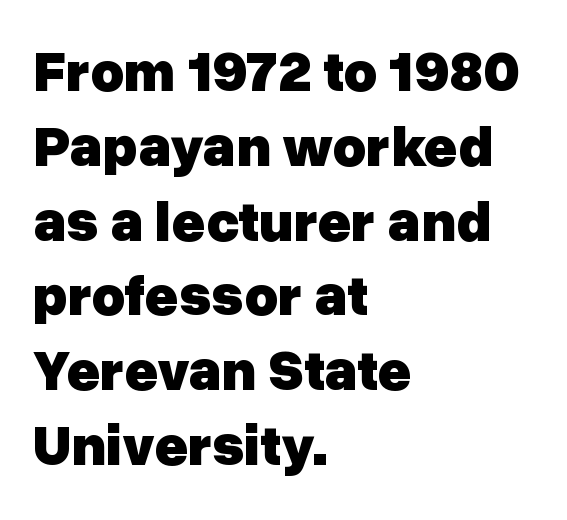
The image shows 58 px heavy sans-serif type, upright; set left-aligned, normal line spacing (1.29x), normal letter spacing, not underlined; low stroke contrast and a medium x-height.
